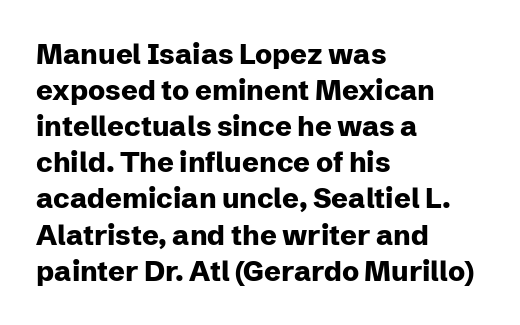
The image shows 28 px heavy sans-serif type, upright; set left-aligned, normal line spacing (1.29x), normal letter spacing, not underlined; low stroke contrast and a medium x-height.
